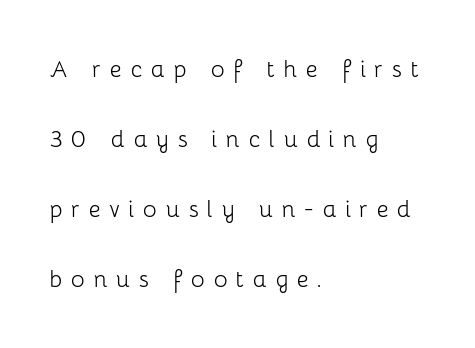
The image shows 29 px light sans-serif type, upright; set left-aligned, loose line spacing (2.41x), unusually wide letter spacing (+0.29 em), not underlined; low stroke contrast and a medium x-height.
